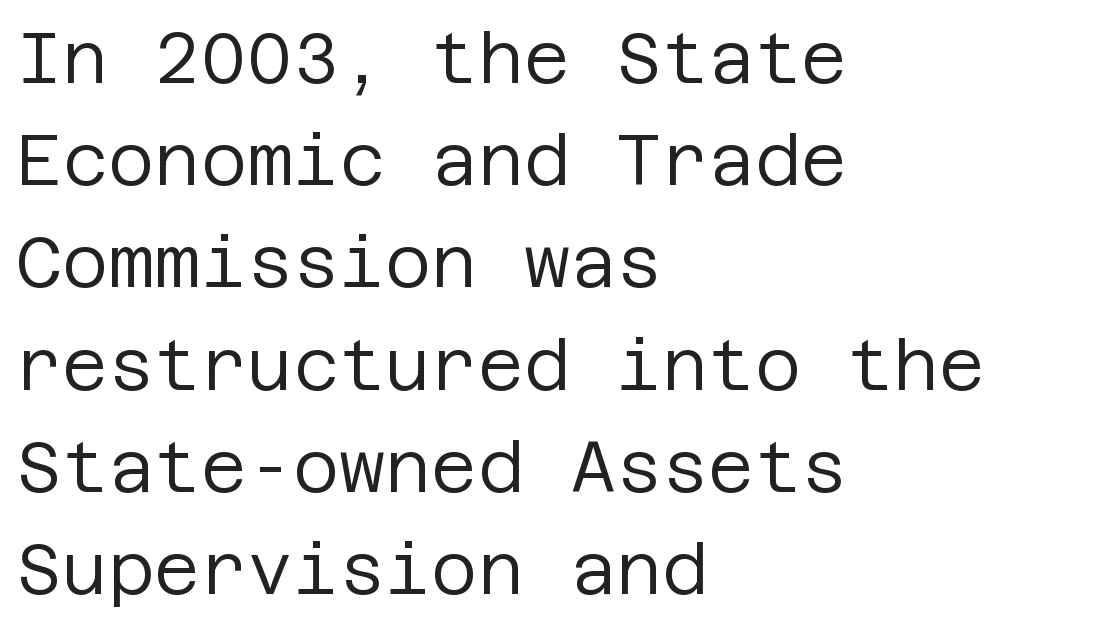
Q: Is the text bold? A: No.
Q: Is the text italic (slanted)? A: No, it is upright.
Q: Is the typeface a serif or a sans-serif typeface? A: Sans-serif.
Q: Is the text underlined? A: No.
Q: How is the paragraph aligned? A: Left-aligned.
Q: Is the spacing between letters normal or unusually wide? A: Normal.
Q: Is the spacing between lines tight, normal or loose? A: Normal.
Q: Width (condensed, normal, or wide)? A: Normal.
Q: Stroke contrast? A: Low.
Q: x-height? A: Large.
